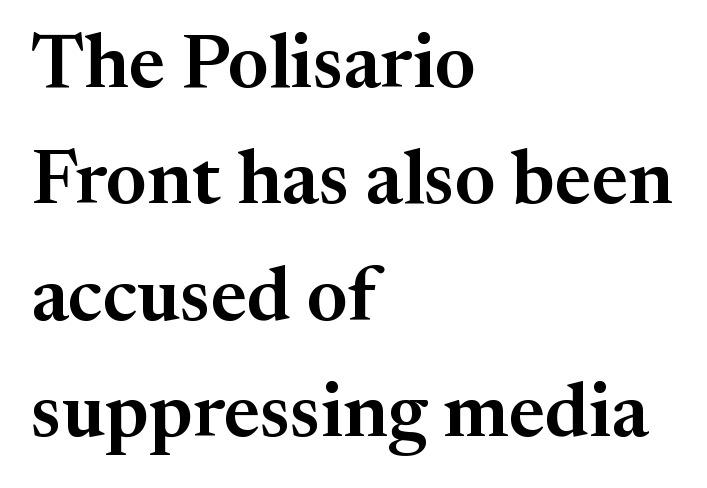
{"serif": "yes", "italic": "no", "width": "normal", "stroke_contrast": "medium", "x_height": "medium", "monospaced": "no", "underline": "no", "align": "left", "line_spacing": "normal", "line_spacing_ratio": 1.53, "letter_spacing": "normal", "letter_spacing_em": 0.0, "glyph_px": 76}
